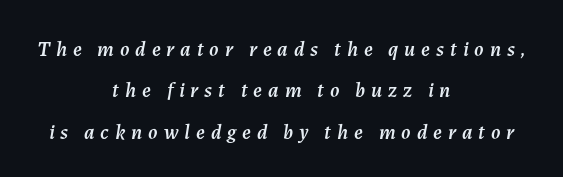
{"italic": "yes", "lean": "right", "slant_degrees": 7, "underline": "no", "align": "center", "line_spacing": "loose", "line_spacing_ratio": 1.97, "letter_spacing": "wide", "letter_spacing_em": 0.28, "glyph_px": 21}
